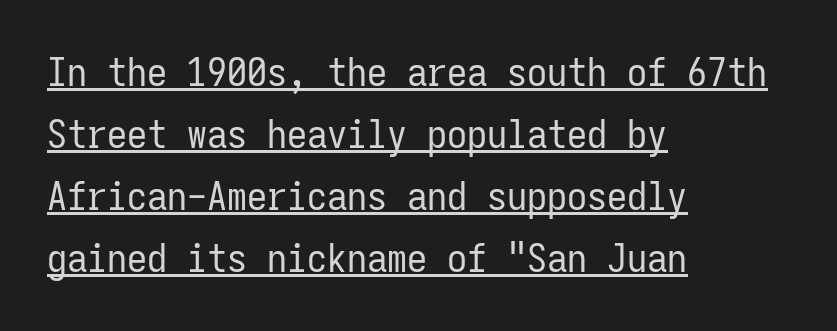
The image shows 40 px regular-weight, condensed sans-serif type, upright, monospaced; set left-aligned, normal line spacing (1.55x), normal letter spacing, underlined; low stroke contrast and a medium x-height.
